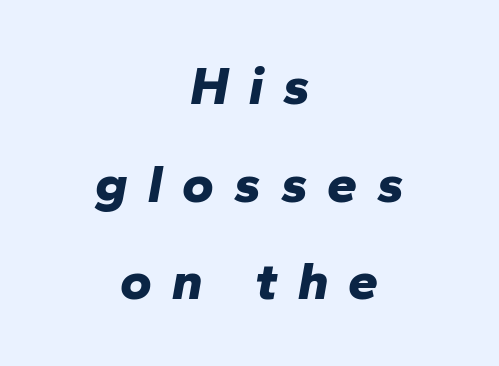
The image shows 54 px bold type, italic (leaning right); set centered, line spacing 1.81x, unusually wide letter spacing (+0.37 em), not underlined; low stroke contrast and a medium x-height.
